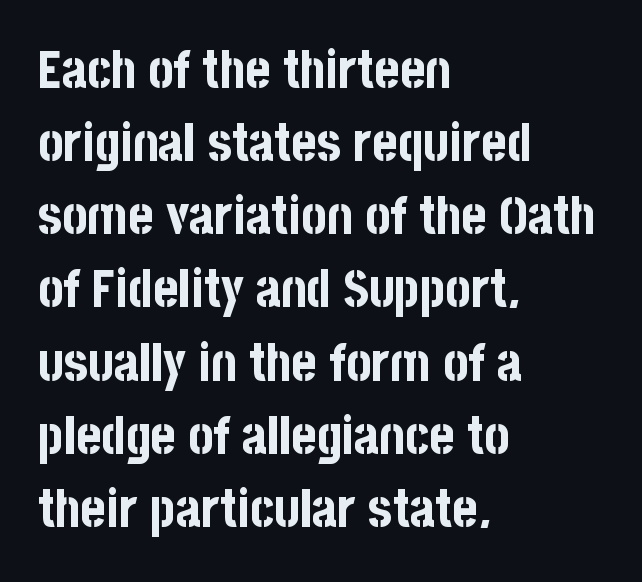
{"serif": "no", "italic": "no", "bold": "yes", "weight": "bold", "width": "condensed", "stroke_contrast": "low", "x_height": "large", "monospaced": "no", "underline": "no", "align": "left", "line_spacing": "normal", "line_spacing_ratio": 1.38, "letter_spacing": "normal", "letter_spacing_em": 0.0, "glyph_px": 53}
